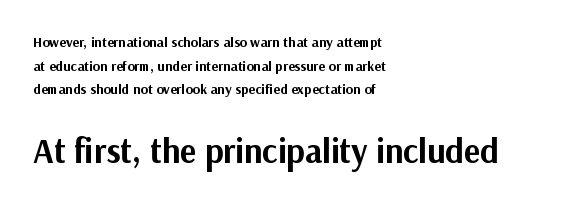
{"serif": "no", "italic": "no", "bold": "yes", "weight": "bold", "width": "normal", "stroke_contrast": "medium", "x_height": "medium", "monospaced": "no", "underline": "no", "align": "left", "line_spacing": "normal", "line_spacing_ratio": 1.68, "letter_spacing": "normal", "letter_spacing_em": 0.0, "larger_block": "second", "size_ratio": 2.43, "glyph_px": 34}
